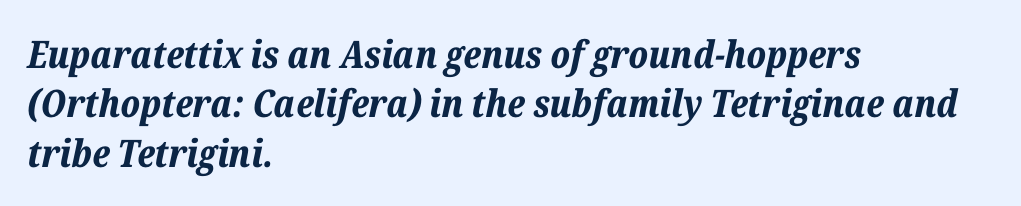
Q: Is the text bold? A: Yes.
Q: Is the text italic (slanted)? A: Yes, it leans right by about 12 degrees.
Q: Is the text underlined? A: No.
Q: How is the paragraph aligned? A: Left-aligned.
Q: Is the spacing between letters normal or unusually wide? A: Normal.
Q: Is the spacing between lines tight, normal or loose? A: Normal.
Q: Width (condensed, normal, or wide)? A: Normal.
Q: Stroke contrast? A: Low.
Q: x-height? A: Medium.
Q: Monospaced? A: No.
